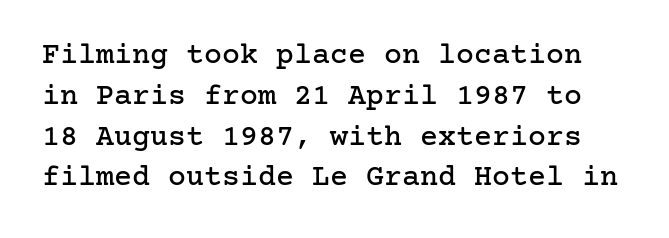
Q: Is the text italic (slanted)? A: No, it is upright.
Q: Is the typeface a serif or a sans-serif typeface? A: Serif.
Q: Is the text underlined? A: No.
Q: Is the spacing between letters normal or unusually wide? A: Normal.
Q: Is the spacing between lines tight, normal or loose? A: Normal.
Q: Width (condensed, normal, or wide)? A: Normal.
Q: Stroke contrast? A: Low.
Q: x-height? A: Medium.
